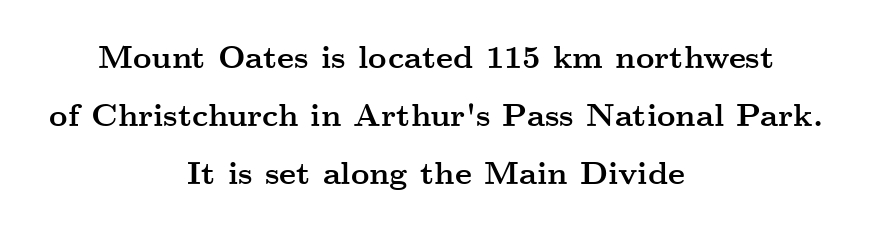
Q: Is the text bold? A: Yes.
Q: Is the text italic (slanted)? A: No, it is upright.
Q: Is the typeface a serif or a sans-serif typeface? A: Serif.
Q: Is the text underlined? A: No.
Q: How is the paragraph aligned? A: Centered.
Q: Is the spacing between letters normal or unusually wide? A: Normal.
Q: Width (condensed, normal, or wide)? A: Wide.
Q: Stroke contrast? A: Medium.
Q: x-height? A: Small.
Q: Monospaced? A: No.
